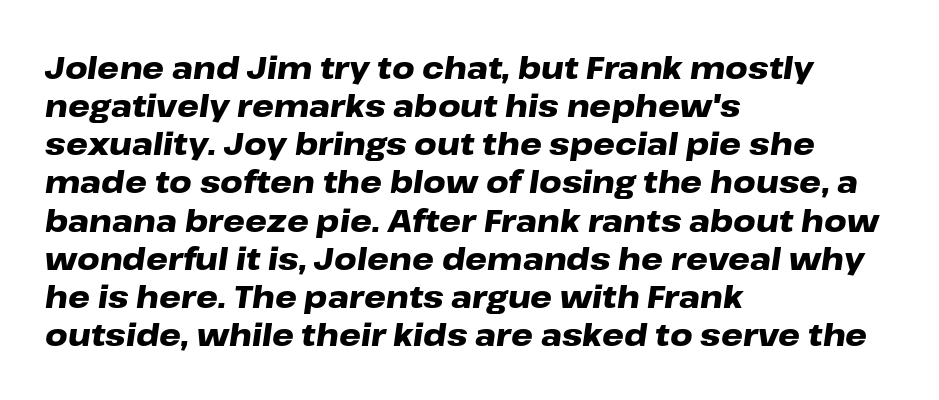
The specimen reads as italic at a glance. The face used here has the dense, thick strokes of a bold. If you drew a ruler down the left edge, every line would touch it. Any mark beneath the type? The region is blank. The passage shown is typed in a proportional face where columns would drift.
